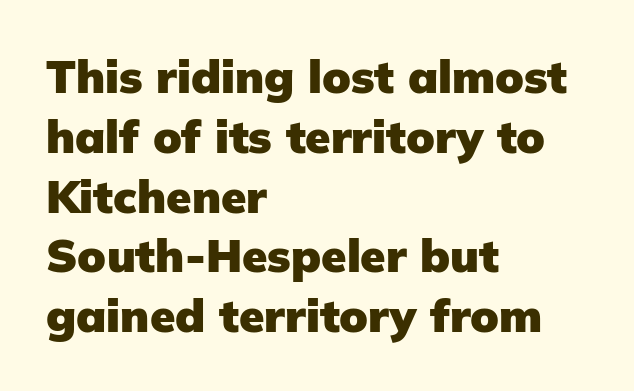
The image shows 46 px heavy sans-serif type, upright; set left-aligned, normal line spacing (1.3x), normal letter spacing, not underlined; low stroke contrast and a medium x-height.
